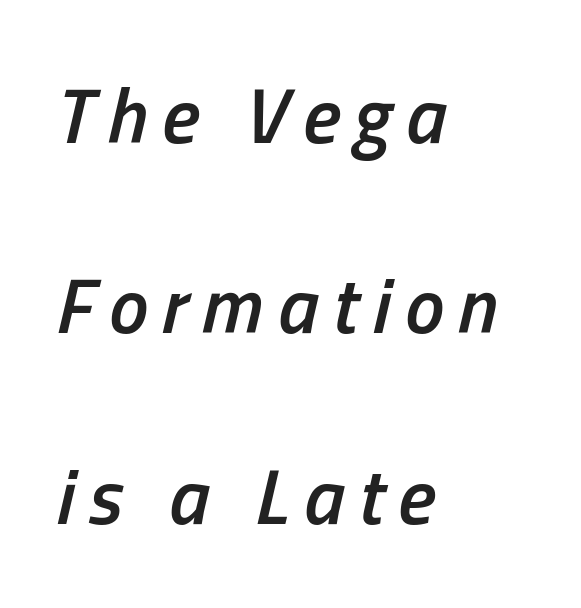
Q: Is the text bold? A: Semi-bold.
Q: Is the text italic (slanted)? A: Yes, it leans right by about 13 degrees.
Q: Is the text underlined? A: No.
Q: How is the paragraph aligned? A: Left-aligned.
Q: Is the spacing between lines tight, normal or loose? A: Loose.
Q: Width (condensed, normal, or wide)? A: Condensed.
Q: Stroke contrast? A: Low.
Q: x-height? A: Medium.
Q: Monospaced? A: No.
